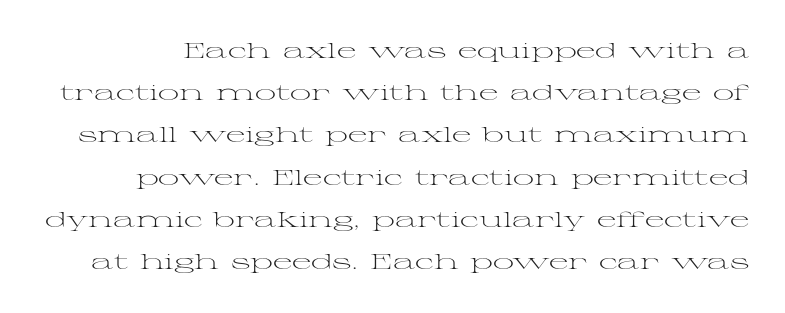
Q: Is the text bold? A: No.
Q: Is the text italic (slanted)? A: No, it is upright.
Q: Is the text underlined? A: No.
Q: Is the spacing between letters normal or unusually wide? A: Normal.
Q: Is the spacing between lines tight, normal or loose? A: Loose.
